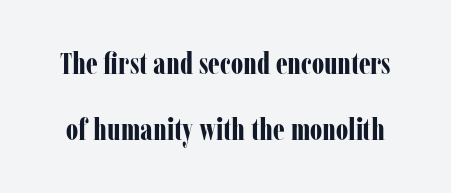
Q: Is the text bold? A: Yes.
Q: Is the text italic (slanted)? A: No, it is upright.
Q: Is the typeface a serif or a sans-serif typeface? A: Serif.
Q: Is the text underlined? A: No.
Q: Is the spacing between letters normal or unusually wide? A: Normal.
Q: Is the spacing between lines tight, normal or loose? A: Loose.
Q: Width (condensed, normal, or wide)? A: Condensed.
Q: Stroke contrast? A: Low.
Q: x-height? A: Medium.
Q: Monospaced? A: No.
